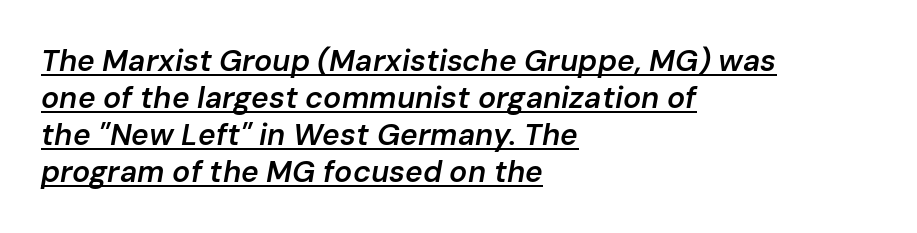
Q: Is the text bold? A: Semi-bold.
Q: Is the text italic (slanted)? A: Yes, it leans right by about 10 degrees.
Q: Is the text underlined? A: Yes.
Q: How is the paragraph aligned? A: Left-aligned.
Q: Is the spacing between letters normal or unusually wide? A: Normal.
Q: Width (condensed, normal, or wide)? A: Normal.
Q: Stroke contrast? A: Low.
Q: x-height? A: Medium.
Q: Monospaced? A: No.
